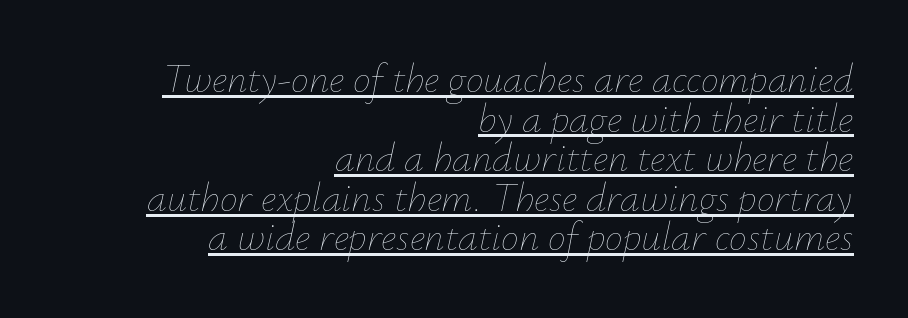
Here the designer chose a conventional face with non-uniform glyph widths. Each line of the rendering has a horizontal stroke beneath the glyphs. Standard letterfit; no display-style spreading of the glyphs. Observe the lean: these are italic letterforms. Stroke thickness stays within the range of a standard reading face or lighter. This block would grow much taller if given ordinary leading; it's compressed now.
